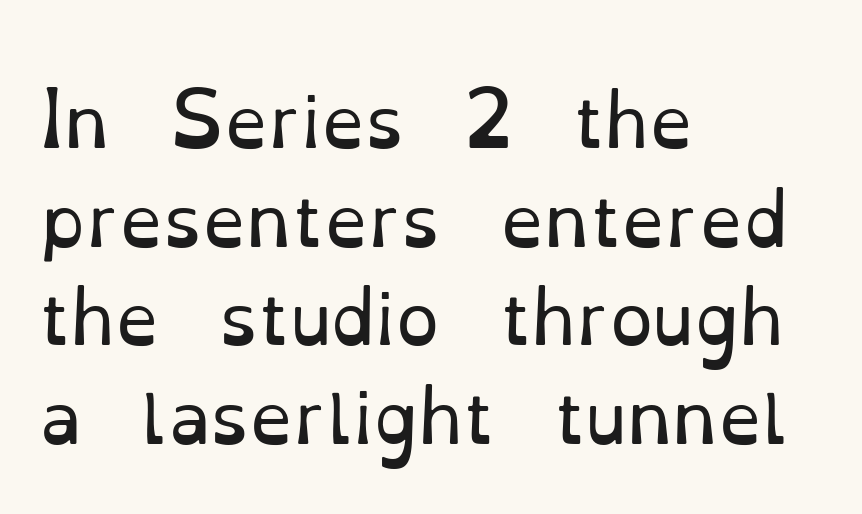
Q: Is the text bold? A: No.
Q: Is the text italic (slanted)? A: No, it is upright.
Q: Is the typeface a serif or a sans-serif typeface? A: Serif.
Q: Is the text underlined? A: No.
Q: How is the paragraph aligned? A: Left-aligned.
Q: Is the spacing between letters normal or unusually wide? A: Normal.
Q: Is the spacing between lines tight, normal or loose? A: Normal.
Q: Width (condensed, normal, or wide)? A: Normal.
Q: Stroke contrast? A: Low.
Q: x-height? A: Small.
Q: Monospaced? A: No.
